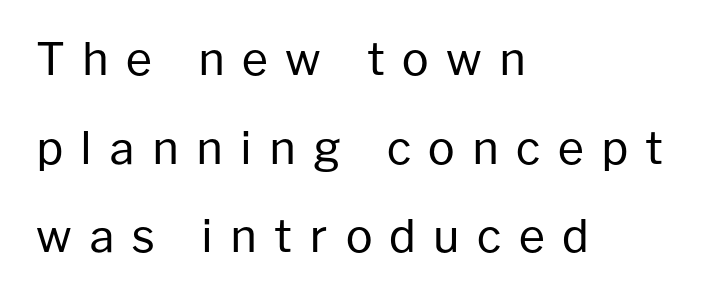
This rendering employs a face without finishing strokes, i.e., a sans-serif. The font is comparable to plain body text, perhaps lighter. Compared with typical body copy, the letter spacing here is much looser. Rule under the text: the space is simply empty.
